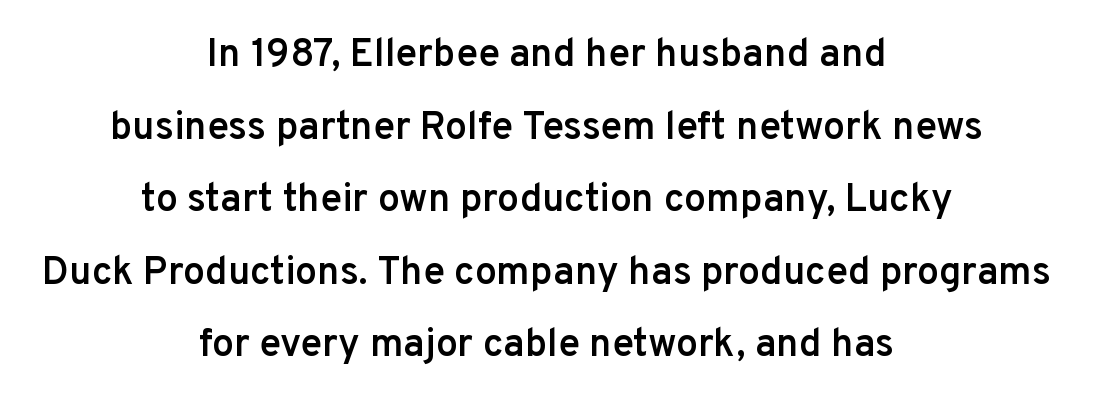
The image shows 39 px semibold sans-serif type, upright; set centered, line spacing 1.86x, normal letter spacing, not underlined; low stroke contrast and a medium x-height.
